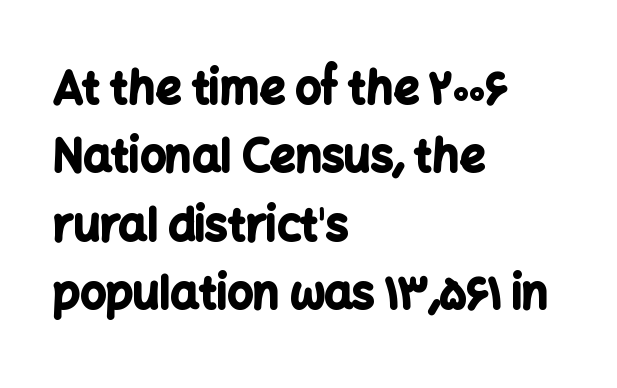
{"serif": "no", "italic": "no", "bold": "yes", "weight": "bold", "width": "normal", "stroke_contrast": "low", "x_height": "medium", "monospaced": "no", "underline": "no", "align": "left", "line_spacing": "normal", "line_spacing_ratio": 1.52, "letter_spacing": "normal", "letter_spacing_em": 0.0, "glyph_px": 45}
